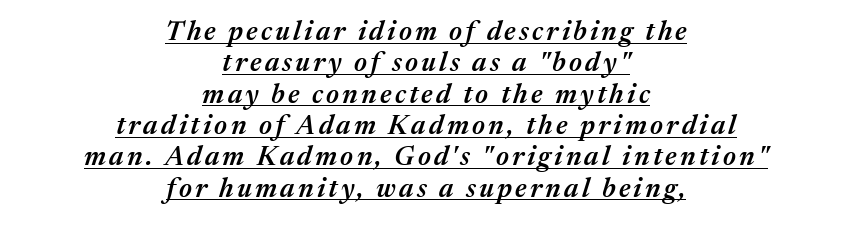
The image shows 27 px text type, italic (leaning right); set centered, line spacing 1.16x, underlined.
